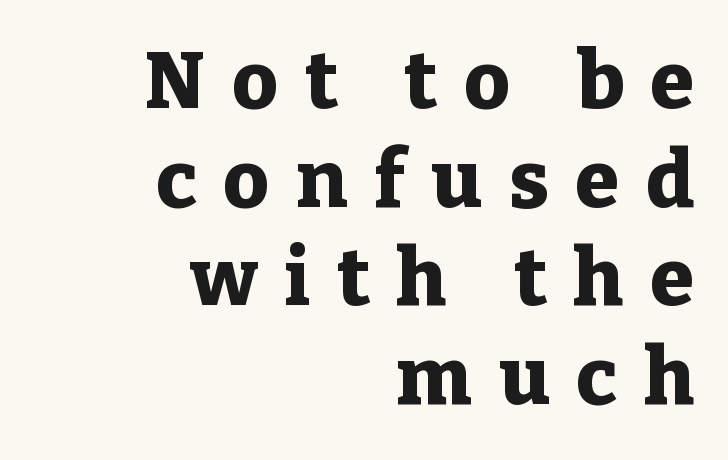
{"serif": "yes", "italic": "no", "bold": "yes", "weight": "heavy", "width": "normal", "stroke_contrast": "low", "x_height": "medium", "monospaced": "no", "underline": "no", "align": "right", "line_spacing": "normal", "line_spacing_ratio": 1.25, "letter_spacing": "wide", "letter_spacing_em": 0.34, "glyph_px": 79}
